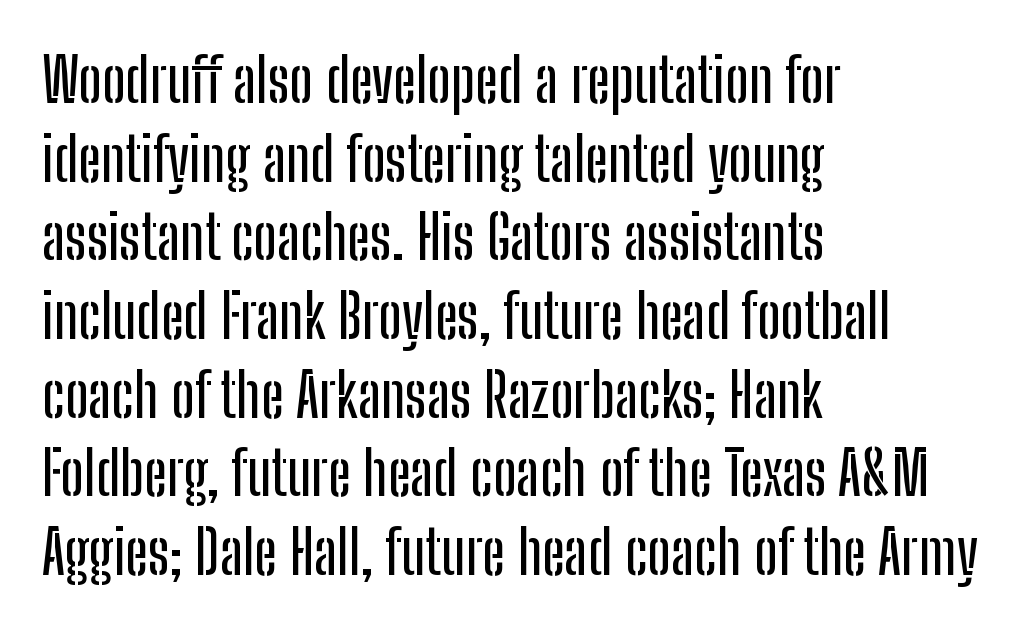
{"serif": "no", "italic": "no", "width": "condensed", "stroke_contrast": "low", "x_height": "medium", "monospaced": "no", "underline": "no", "align": "left", "line_spacing": "normal", "line_spacing_ratio": 1.29, "letter_spacing": "normal", "letter_spacing_em": 0.0, "glyph_px": 61}
